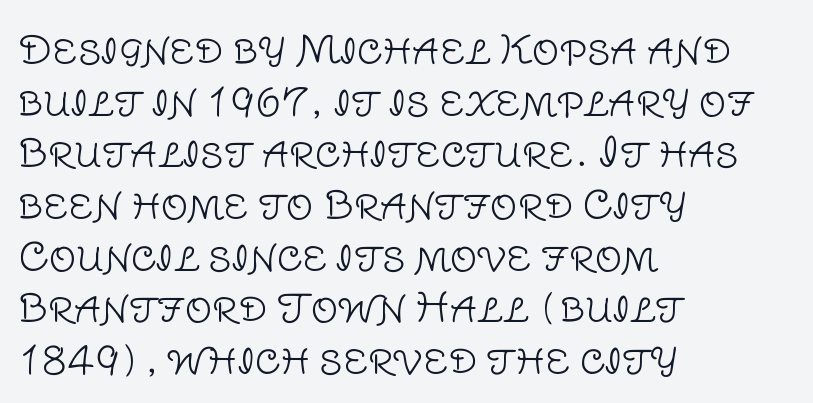
The image shows 38 px light sans-serif type; set left-aligned, normal line spacing (1.36x), normal letter spacing, not underlined; low stroke contrast and a large x-height.
